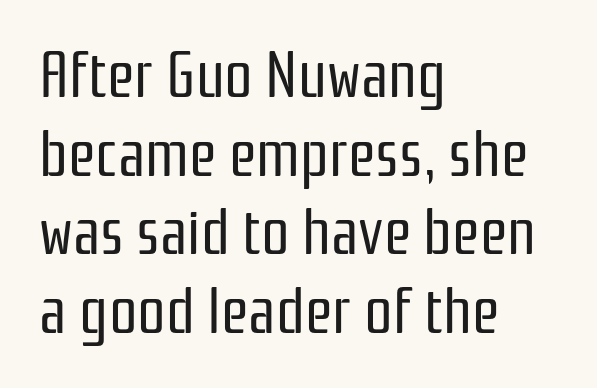
{"serif": "no", "italic": "no", "bold": "no", "weight": "regular", "width": "condensed", "stroke_contrast": "low", "x_height": "medium", "monospaced": "no", "underline": "no", "align": "left", "line_spacing": "normal", "line_spacing_ratio": 1.25, "letter_spacing": "normal", "letter_spacing_em": 0.0, "glyph_px": 63}
